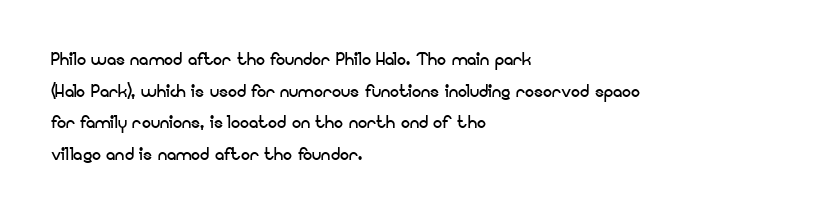
{"italic": "no", "bold": "no", "underline": "no", "align": "left", "line_spacing": "normal", "line_spacing_ratio": 1.38, "letter_spacing": "normal", "letter_spacing_em": 0.0, "glyph_px": 23}
